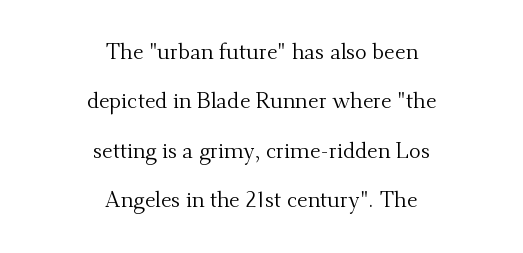
{"italic": "no", "bold": "no", "underline": "no", "align": "center", "line_spacing": "loose", "line_spacing_ratio": 2.25, "letter_spacing": "normal", "letter_spacing_em": 0.0, "glyph_px": 22}
